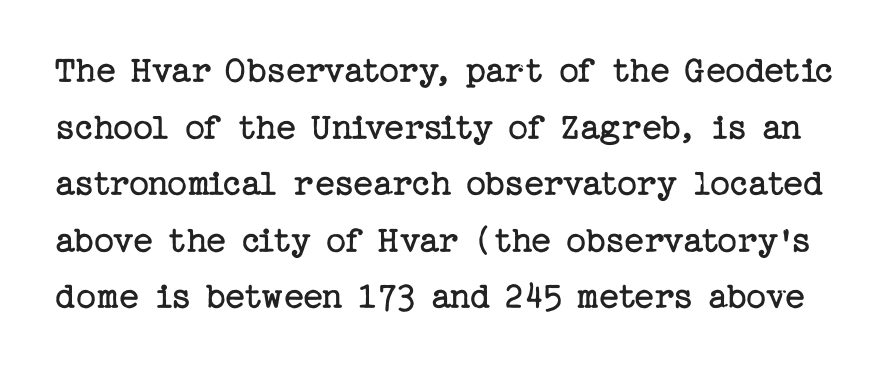
The image shows 39 px regular-weight serif type, upright; set normal line spacing (1.45x), normal letter spacing, not underlined; low stroke contrast and a medium x-height.
